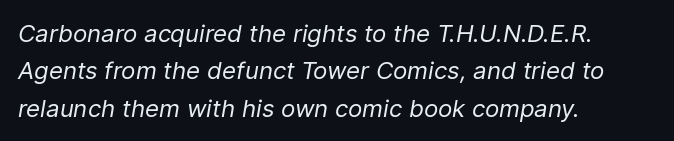
The image shows 24 px text type, italic (leaning right); set left-aligned, normal line spacing (1.56x), normal letter spacing, not underlined.
